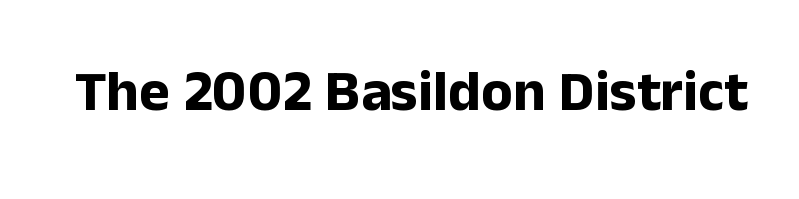
Proportional: the letters do not fall into vertical columns. These lines were composed using upright roman letters. Quick note: underline off. Look at the bottom of the vertical strokes: they stop flat, with no serifs. Look at the stroke-to-counter ratio: heavy, a bold.
